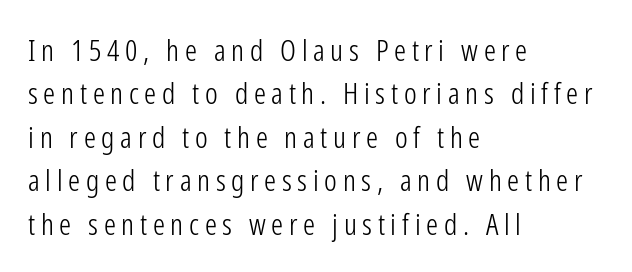
{"serif": "no", "italic": "no", "bold": "no", "weight": "light", "width": "condensed", "stroke_contrast": "low", "x_height": "medium", "monospaced": "no", "underline": "no", "align": "left", "line_spacing": "normal", "line_spacing_ratio": 1.45, "glyph_px": 30}
